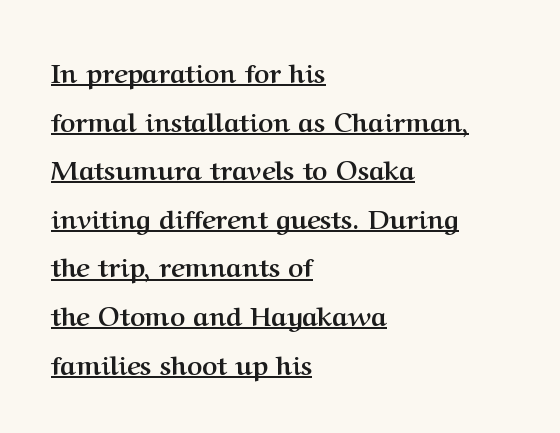
Emphasis is given by a line drawn under the lettering. A typesetter would mark this as roman, not italic. Strokes here are thick enough to call this a true bold. Nothing unusual about the tracking: characters are spaced as the font intends. A classic flush-left, rag-right setting is used for this passage.
